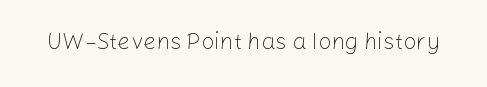
{"italic": "no", "bold": "no", "underline": "no", "letter_spacing": "normal", "letter_spacing_em": 0.0, "glyph_px": 23}
